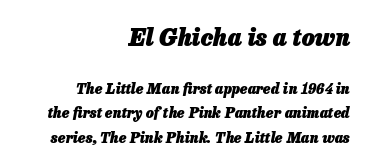
The image shows 23 px bold type, italic (leaning right); set right-aligned, line spacing 1.75x, normal letter spacing, not underlined; the first (top) block is 1.64x larger.
